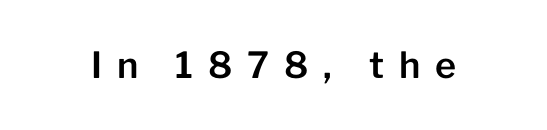
{"serif": "no", "italic": "no", "width": "normal", "stroke_contrast": "low", "x_height": "medium", "monospaced": "no", "underline": "no", "letter_spacing": "wide", "letter_spacing_em": 0.41, "glyph_px": 36}
